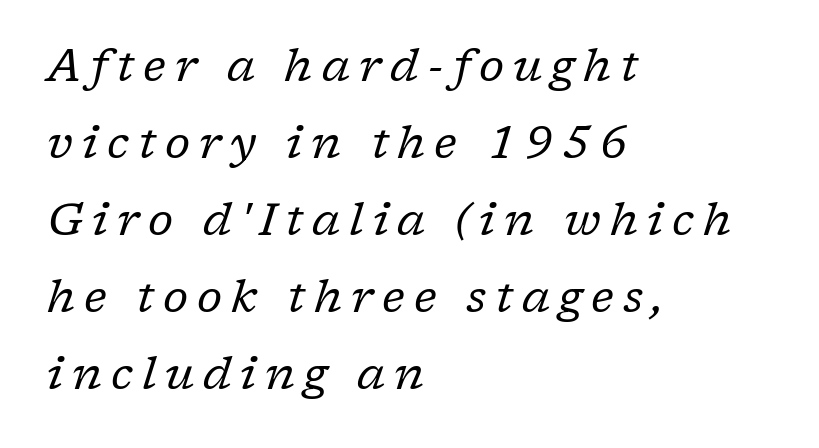
Type style note: has serifs. The passage shown is typed in a proportional face where columns would drift. This is oblique type, the kind used for emphasis or titles. The foot of each line stays bare and open.
